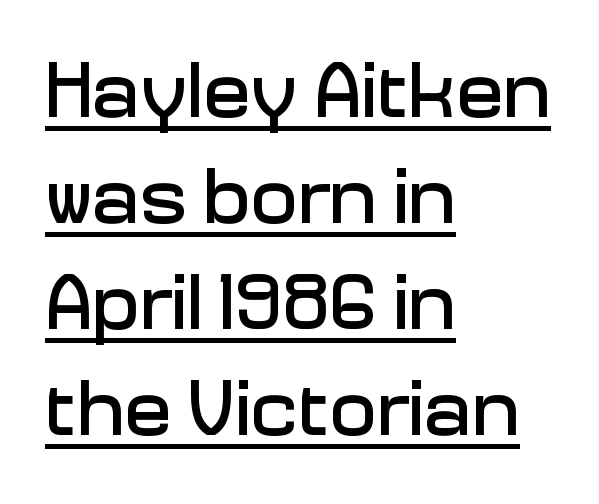
{"serif": "no", "italic": "no", "width": "normal", "stroke_contrast": "low", "x_height": "medium", "monospaced": "no", "underline": "yes", "align": "left", "line_spacing": "normal", "line_spacing_ratio": 1.34, "letter_spacing": "normal", "letter_spacing_em": 0.0, "glyph_px": 79}
